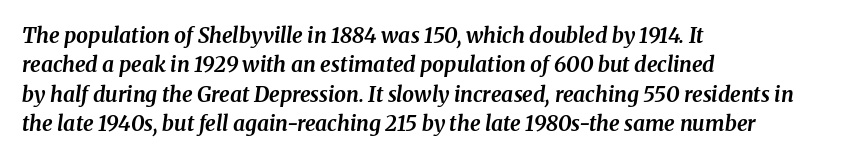
The compositor pushed each line to the left boundary. These words are printed bold, with thick strokes throughout. The lines sit at an ordinary, default distance from one another. A typesetter would mark this as italic. Descenders hang freely into open space. The horizontal fit of the characters is conventional and even.
